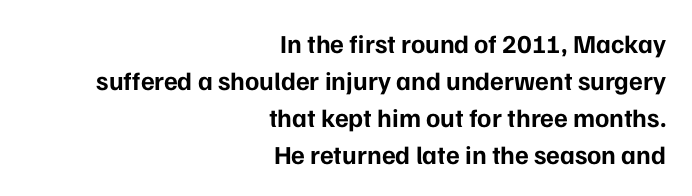
{"italic": "no", "bold": "yes", "underline": "no", "align": "right", "line_spacing": "normal", "line_spacing_ratio": 1.42, "letter_spacing": "normal", "letter_spacing_em": 0.0, "glyph_px": 26}
